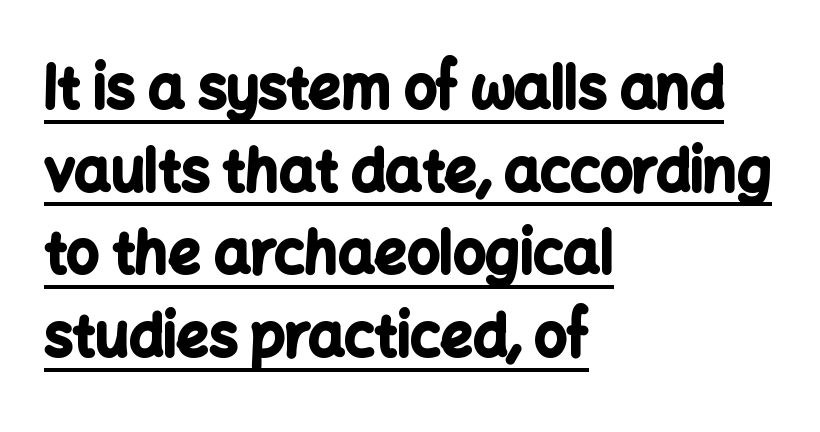
Q: Is the text bold? A: Yes.
Q: Is the text italic (slanted)? A: No, it is upright.
Q: Is the typeface a serif or a sans-serif typeface? A: Sans-serif.
Q: Is the text underlined? A: Yes.
Q: How is the paragraph aligned? A: Left-aligned.
Q: Is the spacing between letters normal or unusually wide? A: Normal.
Q: Is the spacing between lines tight, normal or loose? A: Normal.
Q: Width (condensed, normal, or wide)? A: Normal.
Q: Stroke contrast? A: Low.
Q: x-height? A: Medium.
Q: Monospaced? A: No.
